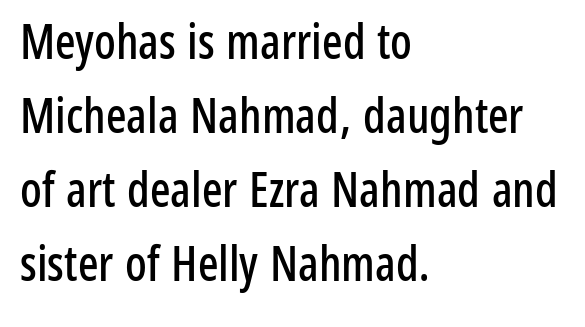
The image shows 48 px condensed sans-serif type, upright; set left-aligned, normal line spacing (1.54x), normal letter spacing, not underlined; low stroke contrast and a medium x-height.
